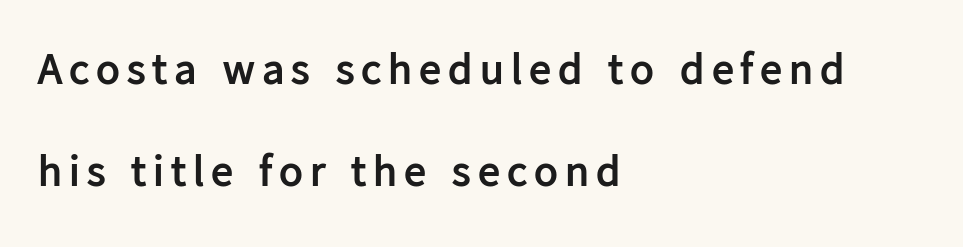
Q: Is the text bold? A: Yes.
Q: Is the text italic (slanted)? A: No, it is upright.
Q: Is the typeface a serif or a sans-serif typeface? A: Sans-serif.
Q: Is the text underlined? A: No.
Q: How is the paragraph aligned? A: Left-aligned.
Q: Is the spacing between lines tight, normal or loose? A: Loose.
Q: Width (condensed, normal, or wide)? A: Normal.
Q: Stroke contrast? A: Low.
Q: x-height? A: Medium.
Q: Monospaced? A: No.
